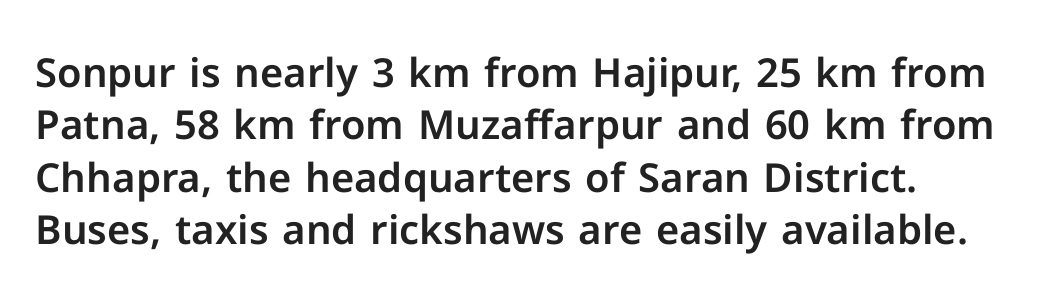
{"serif": "no", "italic": "no", "width": "normal", "stroke_contrast": "low", "x_height": "medium", "monospaced": "no", "underline": "no", "align": "left", "line_spacing": "normal", "line_spacing_ratio": 1.31, "letter_spacing": "normal", "letter_spacing_em": 0.0, "glyph_px": 40}
